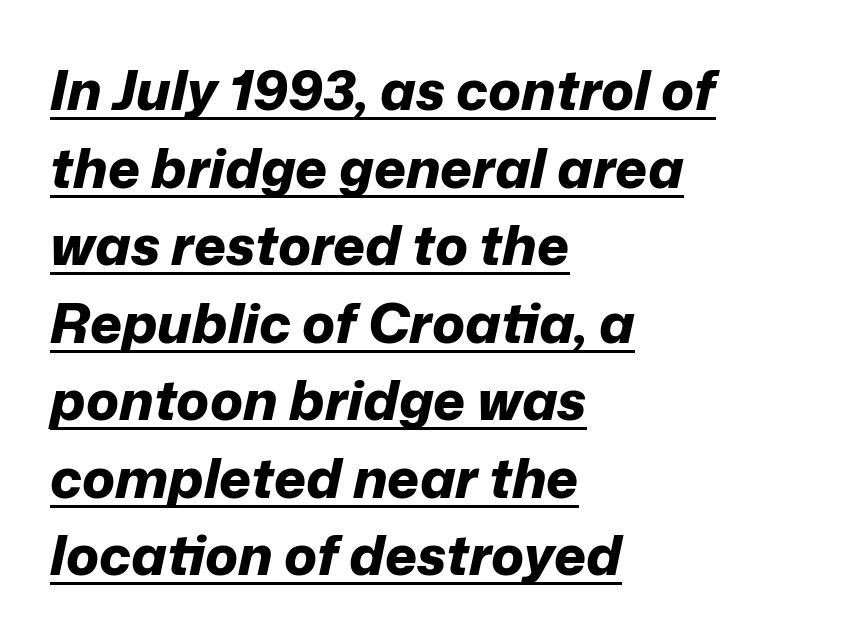
The image shows 55 px bold type, italic (leaning right); set left-aligned, normal line spacing (1.41x), normal letter spacing, underlined; low stroke contrast and a medium x-height.
